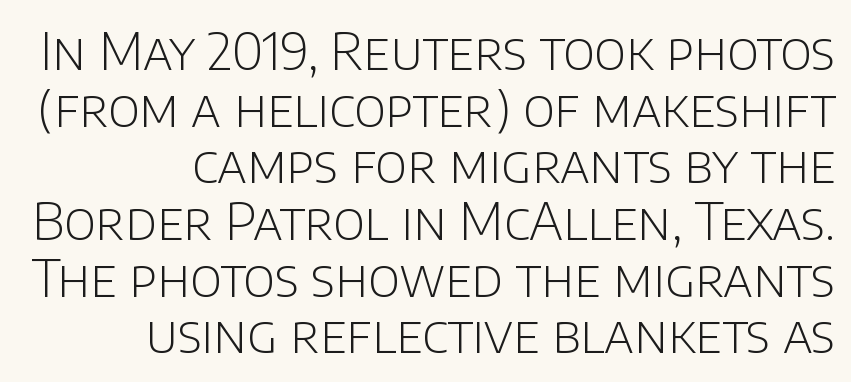
Every character sits straight up, as roman type does. Think of a printed novel: that variable character pitch is what you see here. A quiet, ordinary-to-light weight characterises the typeface. The lines in this sample share a right terminus and differ only in where they begin. Each word holds together tightly as a unit, with standard inter-letter gaps. Nothing sits at the stroke ends, so this counts as sans-serif.
